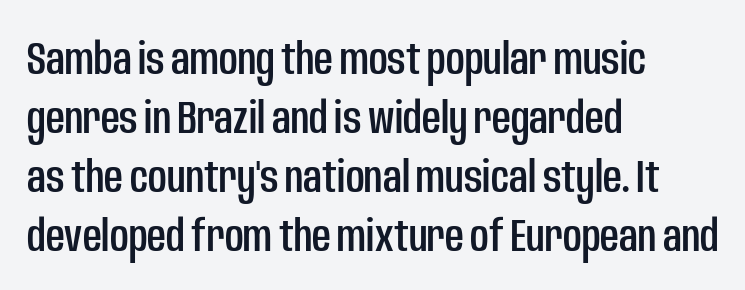
Q: Is the text italic (slanted)? A: No, it is upright.
Q: Is the typeface a serif or a sans-serif typeface? A: Sans-serif.
Q: Is the text underlined? A: No.
Q: How is the paragraph aligned? A: Left-aligned.
Q: Is the spacing between letters normal or unusually wide? A: Normal.
Q: Is the spacing between lines tight, normal or loose? A: Normal.
Q: Width (condensed, normal, or wide)? A: Condensed.
Q: Stroke contrast? A: Low.
Q: x-height? A: Large.
Q: Monospaced? A: No.
